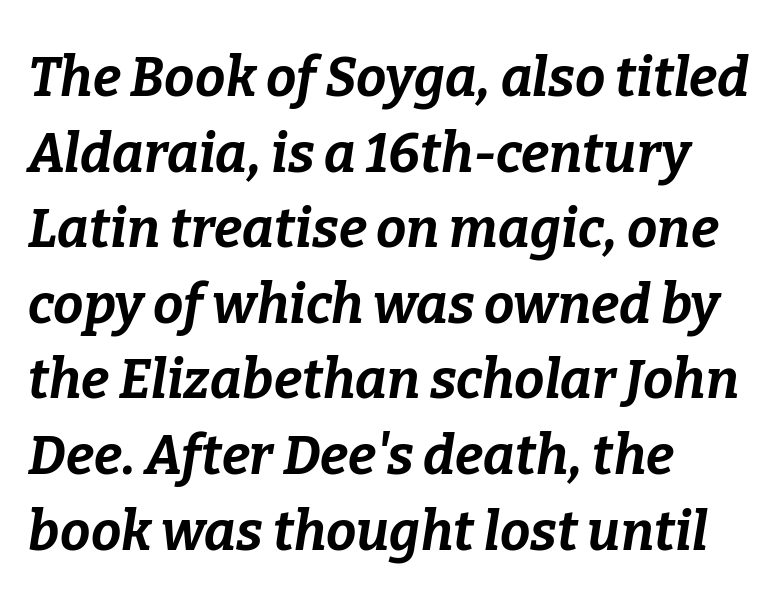
The image shows 54 px bold type, italic (leaning right); set left-aligned, normal line spacing (1.4x), normal letter spacing, not underlined; low stroke contrast and a medium x-height.
